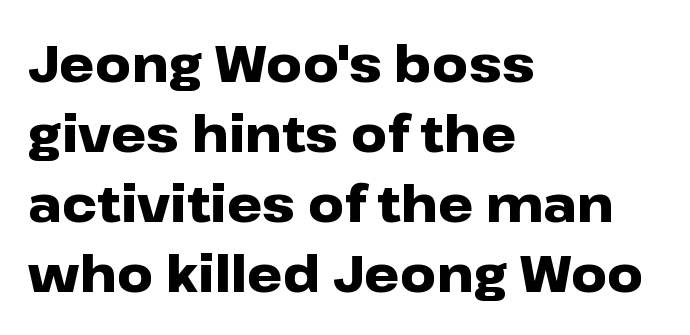
The image shows 50 px heavy, wide sans-serif type, upright; set left-aligned, normal line spacing (1.4x), normal letter spacing, not underlined; low stroke contrast and a medium x-height.
